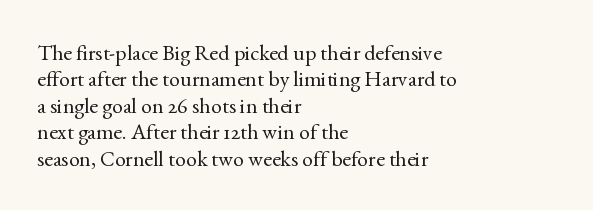
The image shows 22 px text type, upright; set left-aligned, line spacing 1.2x, normal letter spacing, not underlined.
